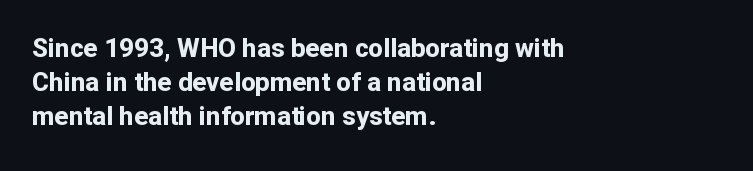
Typeset ragged right — the left edge is the straight one. Words float on clear page, feet unadorned. Vertically, the passage feels balanced, rows spaced as you'd expect. This sample uses plain, unmodified letter spacing. Summary of weight: heavy, a full bold. Characters remain perfectly vertical along every line.
